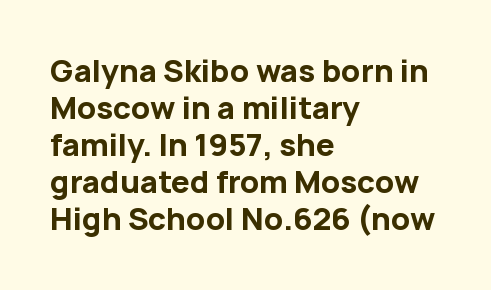
Q: Is the text bold? A: Yes.
Q: Is the text italic (slanted)? A: No, it is upright.
Q: Is the typeface a serif or a sans-serif typeface? A: Sans-serif.
Q: Is the text underlined? A: No.
Q: How is the paragraph aligned? A: Left-aligned.
Q: Is the spacing between letters normal or unusually wide? A: Normal.
Q: Width (condensed, normal, or wide)? A: Normal.
Q: Stroke contrast? A: Low.
Q: x-height? A: Medium.
Q: Monospaced? A: No.
